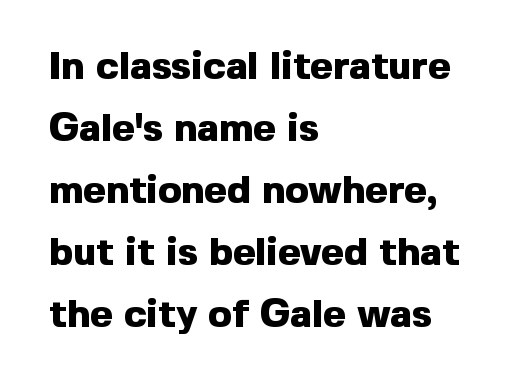
Q: Is the text bold? A: Yes.
Q: Is the text italic (slanted)? A: No, it is upright.
Q: Is the typeface a serif or a sans-serif typeface? A: Sans-serif.
Q: Is the text underlined? A: No.
Q: How is the paragraph aligned? A: Left-aligned.
Q: Is the spacing between letters normal or unusually wide? A: Normal.
Q: Is the spacing between lines tight, normal or loose? A: Normal.
Q: Width (condensed, normal, or wide)? A: Normal.
Q: x-height? A: Medium.
Q: Monospaced? A: No.
